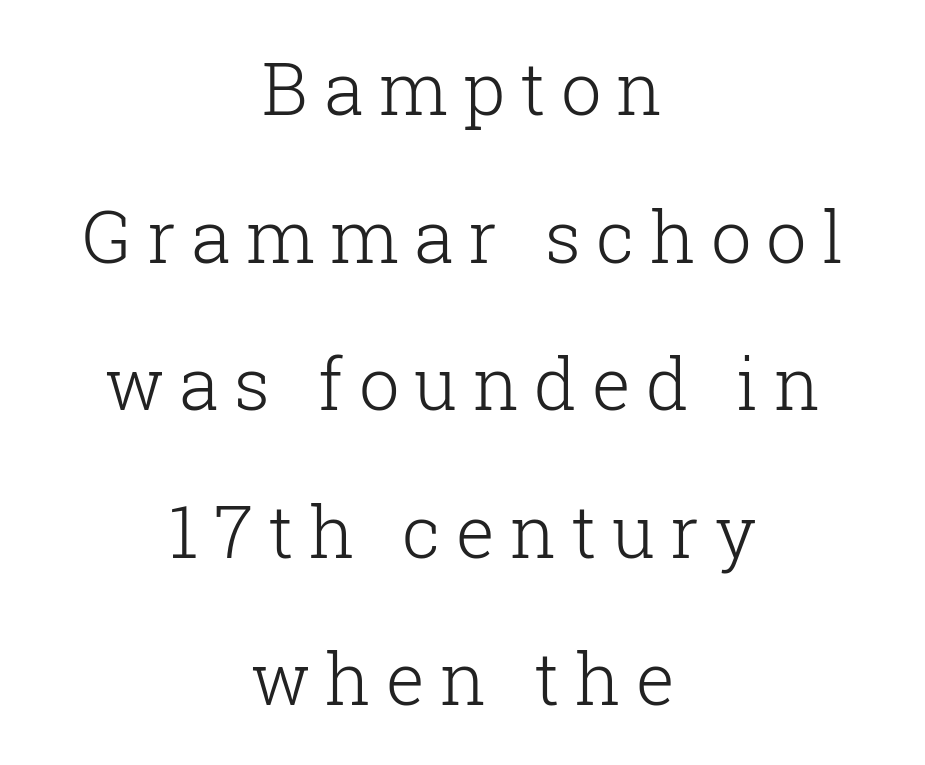
Visually the block forms a symmetrical silhouette, jagged on both flanks. The passage shown is typed in a proportional face where columns would drift. Leading: increased. If you drew a line through each stem, it would be perfectly vertical. The passage shown is not bold in any degree.
